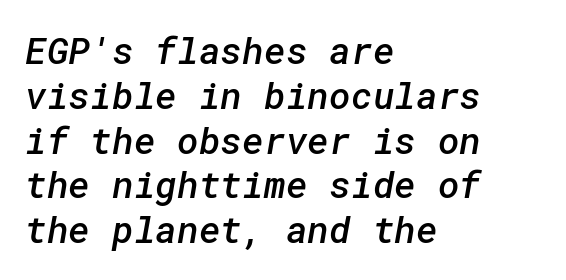
Q: Is the text bold? A: Semi-bold.
Q: Is the typeface a serif or a sans-serif typeface? A: Sans-serif.
Q: Is the text underlined? A: No.
Q: How is the paragraph aligned? A: Left-aligned.
Q: Is the spacing between letters normal or unusually wide? A: Normal.
Q: Width (condensed, normal, or wide)? A: Normal.
Q: Stroke contrast? A: Low.
Q: x-height? A: Medium.
